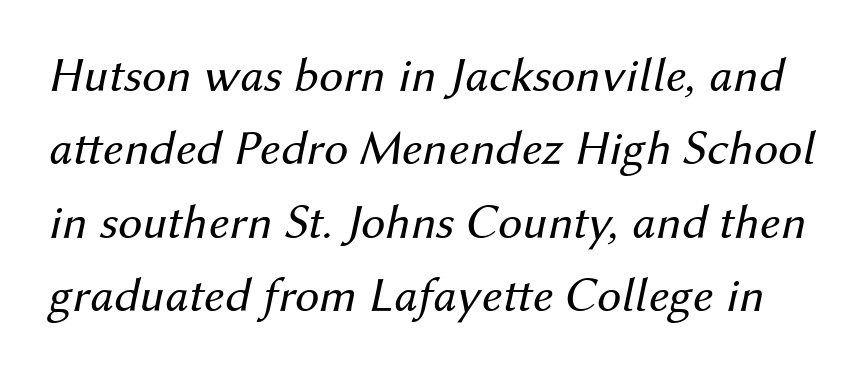
{"italic": "yes", "lean": "right", "slant_degrees": 12, "bold": "no", "weight": "regular", "width": "normal", "stroke_contrast": "medium", "x_height": "medium", "monospaced": "no", "underline": "no", "line_spacing": "normal", "line_spacing_ratio": 1.5, "letter_spacing": "normal", "letter_spacing_em": 0.0, "glyph_px": 49}
